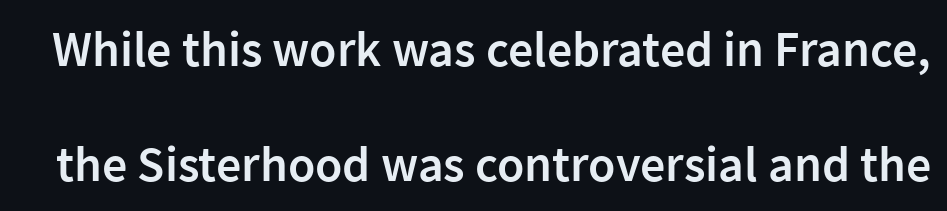
The image shows 50 px semibold sans-serif type, upright; set loose line spacing (2.3x), normal letter spacing, not underlined; low stroke contrast and a medium x-height.
